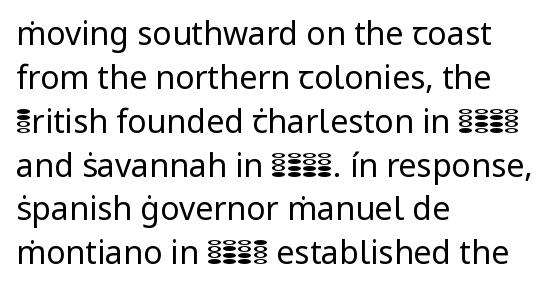
Q: Is the text bold? A: No.
Q: Is the text italic (slanted)? A: No, it is upright.
Q: Is the typeface a serif or a sans-serif typeface? A: Sans-serif.
Q: Is the text underlined? A: No.
Q: How is the paragraph aligned? A: Left-aligned.
Q: Is the spacing between letters normal or unusually wide? A: Normal.
Q: Is the spacing between lines tight, normal or loose? A: Normal.
Q: Width (condensed, normal, or wide)? A: Normal.
Q: Stroke contrast? A: Low.
Q: x-height? A: Medium.
Q: Monospaced? A: No.
